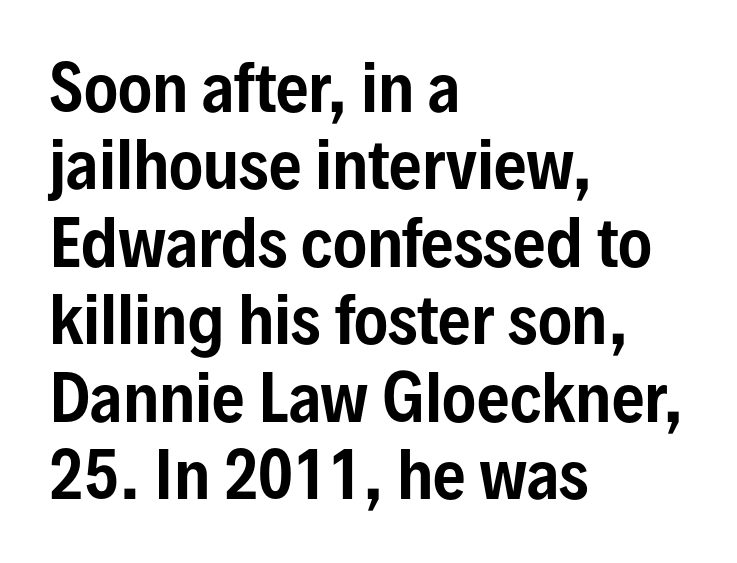
Q: Is the text italic (slanted)? A: No, it is upright.
Q: Is the typeface a serif or a sans-serif typeface? A: Sans-serif.
Q: Is the text underlined? A: No.
Q: How is the paragraph aligned? A: Left-aligned.
Q: Is the spacing between letters normal or unusually wide? A: Normal.
Q: Width (condensed, normal, or wide)? A: Condensed.
Q: Stroke contrast? A: Low.
Q: x-height? A: Medium.
Q: Monospaced? A: No.
